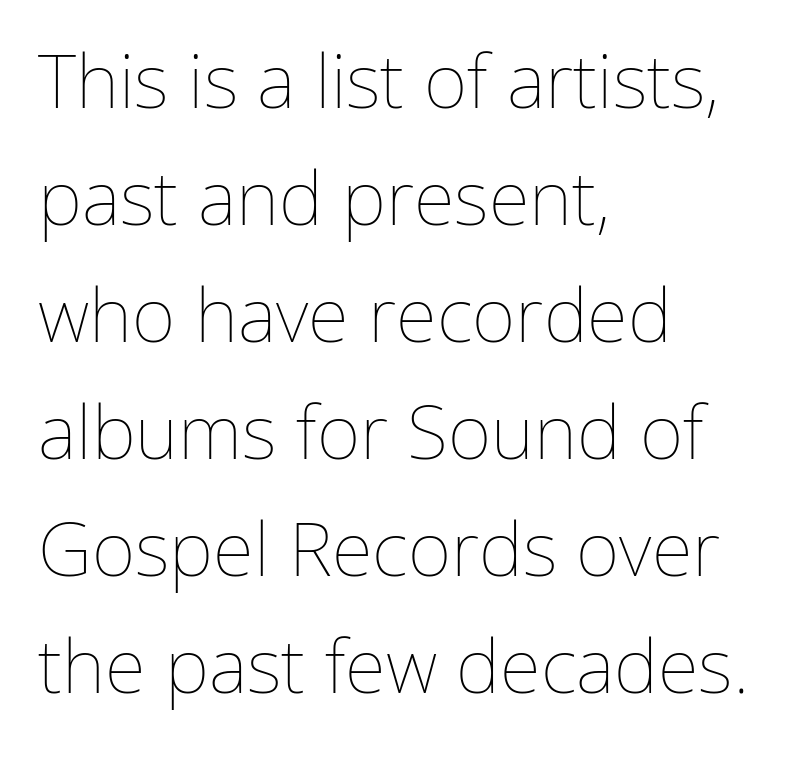
The image shows 75 px thin type, upright; set left-aligned, normal line spacing (1.56x), normal letter spacing, not underlined; low stroke contrast and a medium x-height.
